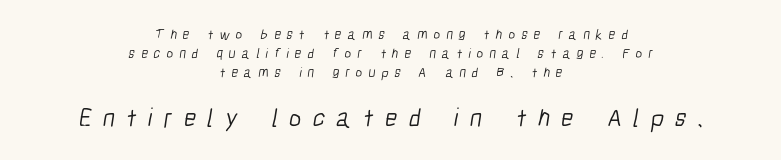
{"bold": "no", "underline": "no", "align": "center", "line_spacing": "normal", "line_spacing_ratio": 1.37, "letter_spacing": "wide", "letter_spacing_em": 0.43, "larger_block": "second", "size_ratio": 1.86, "glyph_px": 26}
